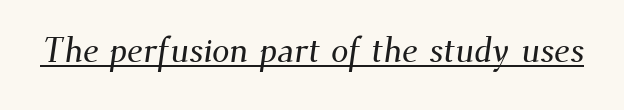
The image shows 35 px serif type; set normal letter spacing, underlined; medium stroke contrast and a small x-height.
